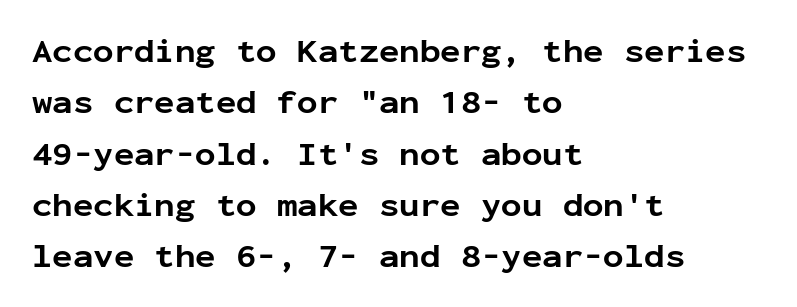
Q: Is the text bold? A: Yes.
Q: Is the text italic (slanted)? A: No, it is upright.
Q: Is the typeface a serif or a sans-serif typeface? A: Sans-serif.
Q: Is the text underlined? A: No.
Q: How is the paragraph aligned? A: Left-aligned.
Q: Is the spacing between letters normal or unusually wide? A: Normal.
Q: Is the spacing between lines tight, normal or loose? A: Normal.
Q: Width (condensed, normal, or wide)? A: Normal.
Q: Stroke contrast? A: Low.
Q: x-height? A: Medium.
Q: Monospaced? A: Yes.
